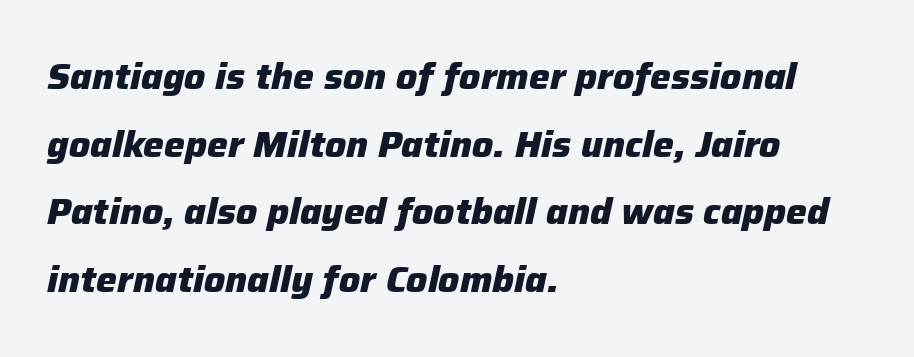
Yep, that's italic — everything's leaning. The passage shown is typed in a proportional face where columns would drift. The glyphs are unaccompanied by any horizontal stroke below them. Tracking value appears to be zero — textbook default spacing.
